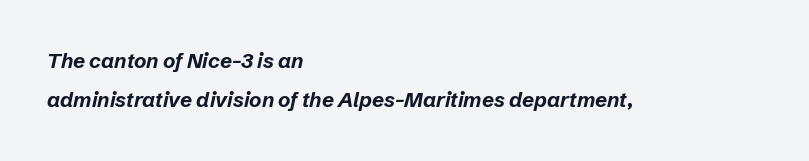
{"italic": "yes", "lean": "right", "slant_degrees": 12, "bold": "yes", "underline": "no", "align": "left", "line_spacing_ratio": 1.86, "letter_spacing": "normal", "letter_spacing_em": 0.0, "glyph_px": 21}
